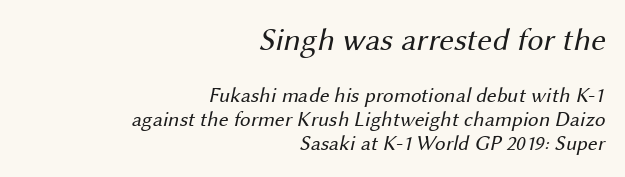
The passage is arranged like a letterhead date or caption credit — flush right. Here the glyphs are tracked normally, forming tight word shapes. Proportional: the letters do not fall into vertical columns. The characters display no serif detailing; their extremities are plain.
